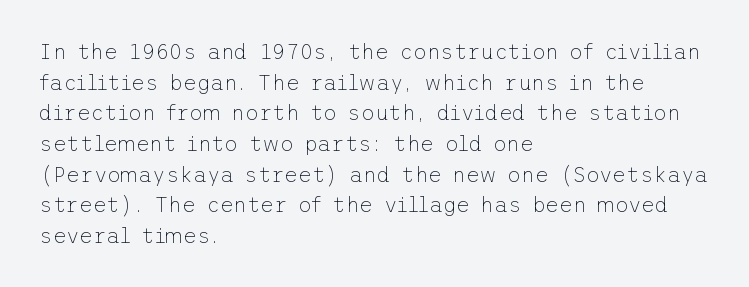
The strip under each line holds only bare page. The lines in this sample share a left origin and differ only in where they stop. The block of text has a typical density, with ordinary space between rows. A typesetter would call this zero additional tracking. Each stroke keeps to a modest, everyday thickness or less. Style check: upright.
